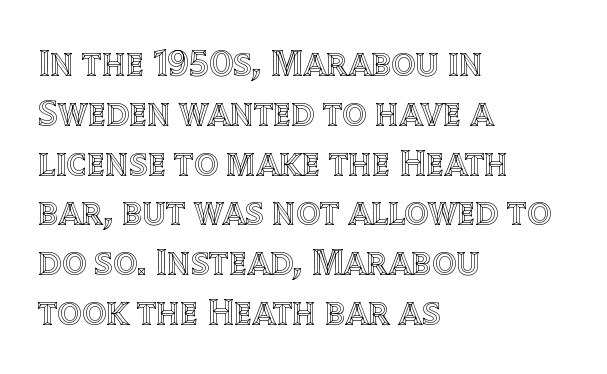
Spacing between characters is what you'd get straight out of the box. The rendering uses natural spacing where letterforms have individual widths. Posture: upright roman. Honestly, there is no underline to notice here at all. A classic flush-left, rag-right setting is used for this passage. Does the leading feel generous? No, just average.
